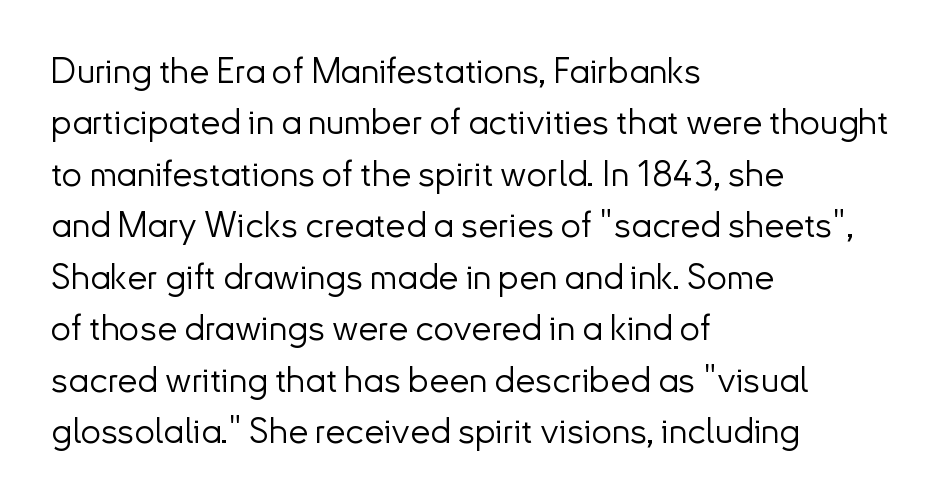
The image shows 36 px light sans-serif type, upright; set left-aligned, normal line spacing (1.43x), normal letter spacing, not underlined; low stroke contrast and a small x-height.
